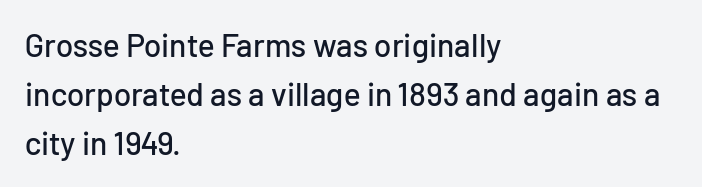
The image shows 32 px sans-serif type, upright; set left-aligned, normal line spacing (1.53x), normal letter spacing, not underlined; low stroke contrast and a medium x-height.
